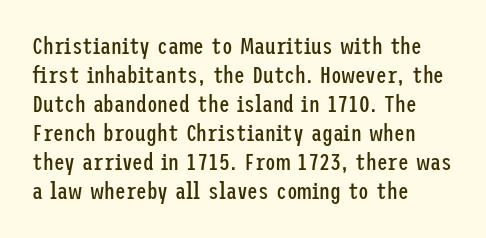
The image shows 24 px text type, upright; set left-aligned, line spacing 1.21x, normal letter spacing, not underlined.
